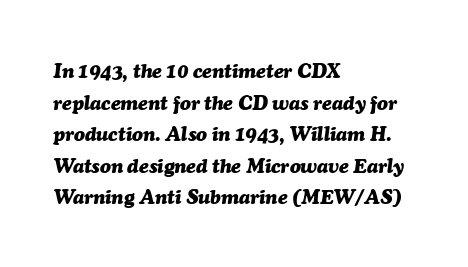
{"italic": "yes", "lean": "right", "slant_degrees": 7, "bold": "yes", "underline": "no", "align": "left", "line_spacing": "normal", "line_spacing_ratio": 1.58, "letter_spacing": "normal", "letter_spacing_em": 0.0, "glyph_px": 20}
